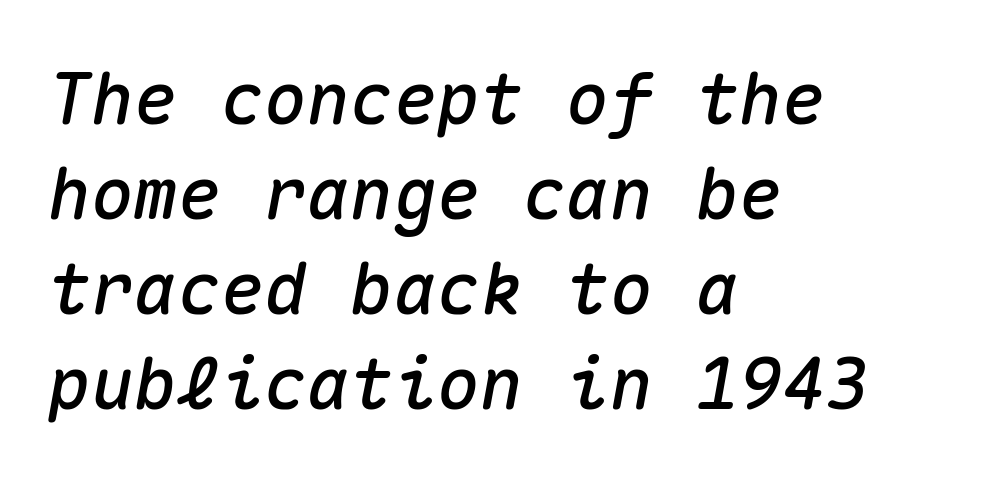
Is this a fixed-width face? Yes — each glyph sits in an identical cell. Beneath every word, the page is bare. Yep, that's italic — everything's leaning. Inter-character spacing is left at the font's built-in metrics.
